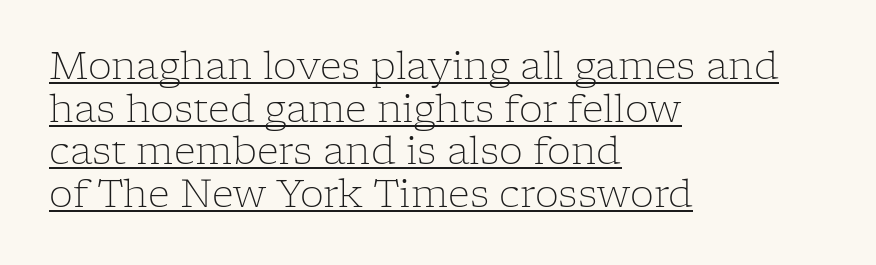
Q: Is the text bold? A: No.
Q: Is the text italic (slanted)? A: No, it is upright.
Q: Is the typeface a serif or a sans-serif typeface? A: Serif.
Q: Is the text underlined? A: Yes.
Q: How is the paragraph aligned? A: Left-aligned.
Q: Is the spacing between letters normal or unusually wide? A: Normal.
Q: Is the spacing between lines tight, normal or loose? A: Tight.
Q: Width (condensed, normal, or wide)? A: Normal.
Q: Stroke contrast? A: Low.
Q: x-height? A: Medium.
Q: Monospaced? A: No.
